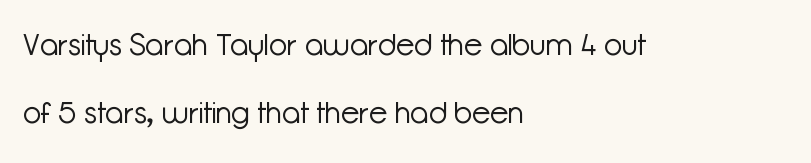
The image shows 30 px light sans-serif type, upright; set left-aligned, loose line spacing (2.27x), normal letter spacing, not underlined; low stroke contrast and a medium x-height.
